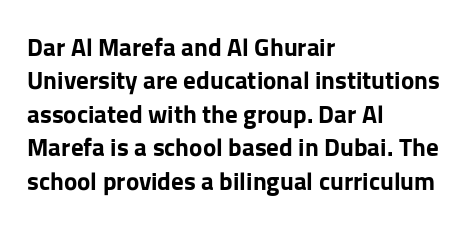
The image shows 25 px bold type, upright; set left-aligned, normal line spacing (1.34x), normal letter spacing, not underlined.
